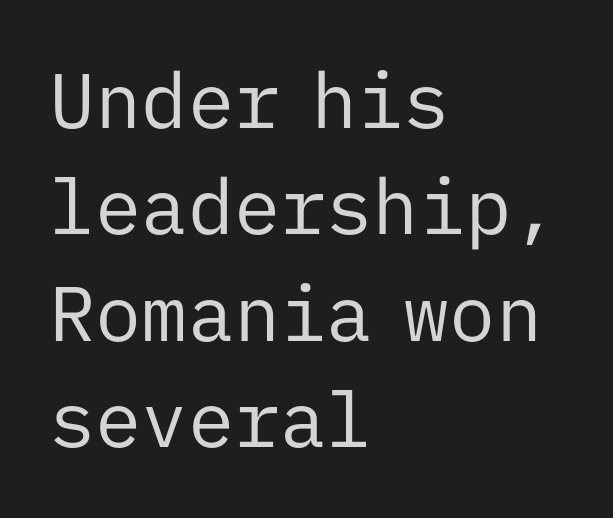
{"serif": "no", "italic": "no", "bold": "no", "weight": "regular", "width": "normal", "stroke_contrast": "low", "x_height": "medium", "monospaced": "yes", "underline": "no", "align": "left", "line_spacing": "normal", "line_spacing_ratio": 1.38, "letter_spacing": "normal", "letter_spacing_em": 0.0, "glyph_px": 77}
